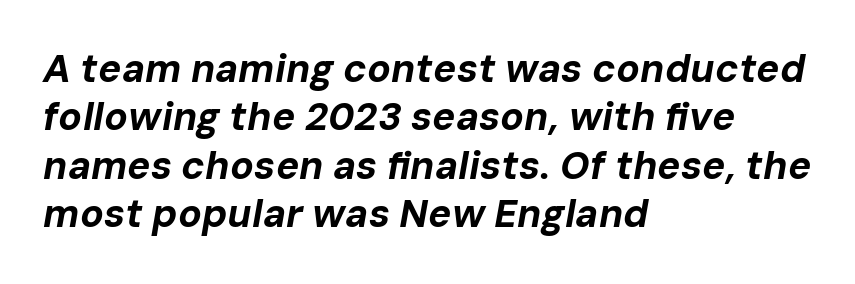
Spacing verdict: proportional, widths tailored to each character. This is oblique type, the kind used for emphasis or titles. Lines of text with bare space underneath. Students, note that the glyphs here touch the page at normal intervals.
